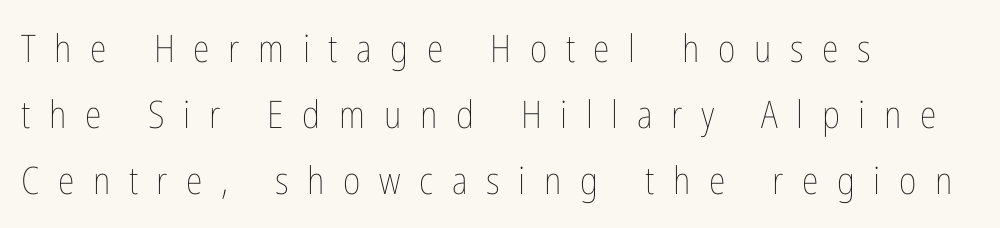
Caption: face not bold, strokes unweighted. The gaps between neighbouring characters are conspicuously large. The ragged edge is on the right, which tells us the setting is flush left. Every character sits straight up, as roman type does. Each row of text sits above clean, open space.
